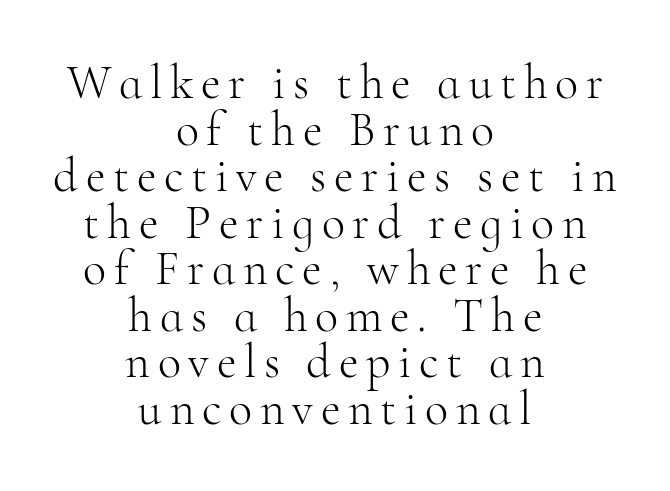
Check the space under the baseline: it is left empty. Italic? Not at all — the glyphs are vertical. Note the varied advance widths — an 'i' is clearly narrower than an 'm'. The letters look calm and open, with moderate or lighter stems. The typesetter chose a symmetrical, centered arrangement here.
